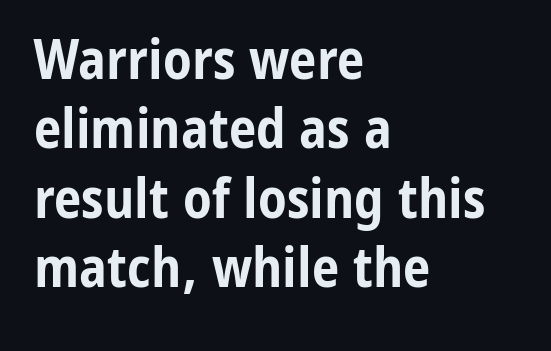
{"serif": "no", "italic": "no", "bold": "yes", "weight": "bold", "width": "condensed", "stroke_contrast": "low", "x_height": "medium", "monospaced": "no", "underline": "no", "align": "left", "line_spacing": "normal", "line_spacing_ratio": 1.26, "letter_spacing": "normal", "letter_spacing_em": 0.0, "glyph_px": 55}
